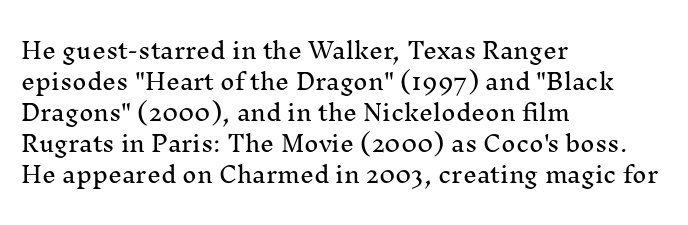
No italicization has been applied; the sample stays upright. The text block is weighted toward the left margin, trailing off unevenly rightward. Each row of text sits above clean, open space. Leading matches the norm, producing a regular column. Nobody touched the tracking dial on this one.
